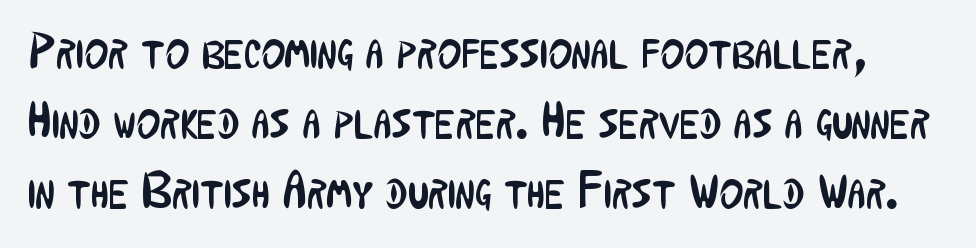
The image shows 51 px regular-weight, condensed sans-serif type, upright; set normal line spacing (1.37x), normal letter spacing, not underlined; low stroke contrast and a medium x-height.
